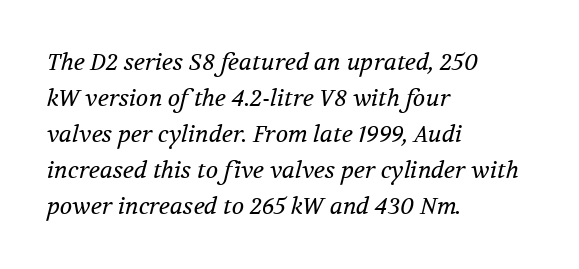
The image shows 23 px text type, italic (leaning right); set left-aligned, normal line spacing (1.56x), normal letter spacing, not underlined.
